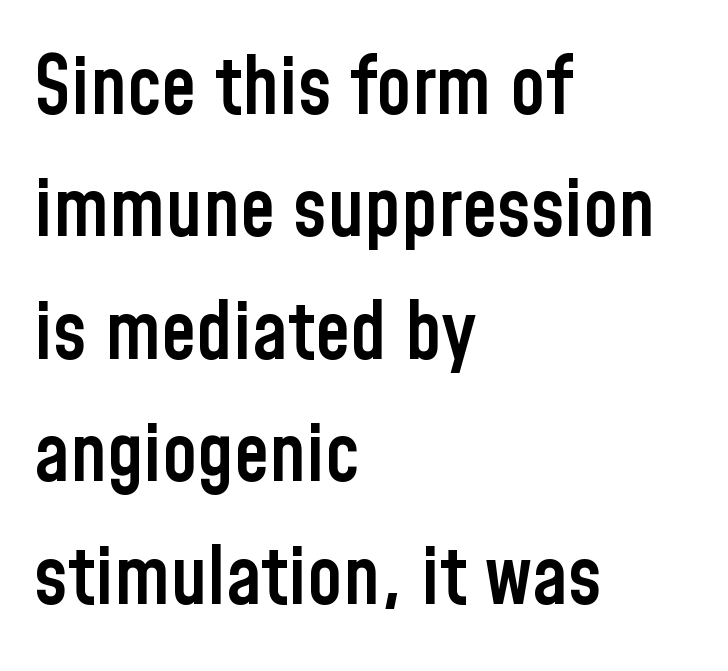
{"serif": "no", "italic": "no", "bold": "semi", "weight": "semibold", "width": "condensed", "stroke_contrast": "low", "x_height": "medium", "monospaced": "no", "underline": "no", "align": "left", "line_spacing": "normal", "line_spacing_ratio": 1.53, "letter_spacing": "normal", "letter_spacing_em": 0.0, "glyph_px": 80}
